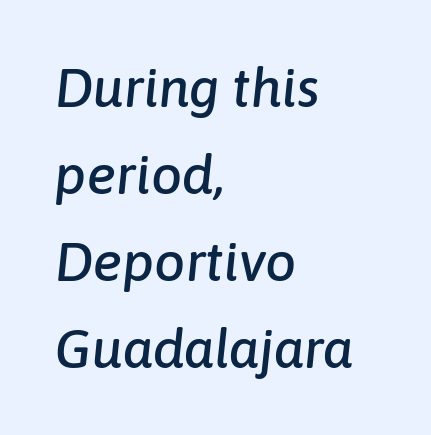
Successive baselines arrive at the customary interval. Spacing verdict: proportional, widths tailored to each character. Slant detected: the letters are inclined. Here the glyphs are tracked normally, forming tight word shapes. Short and long lines alike share a common starting point at left.
